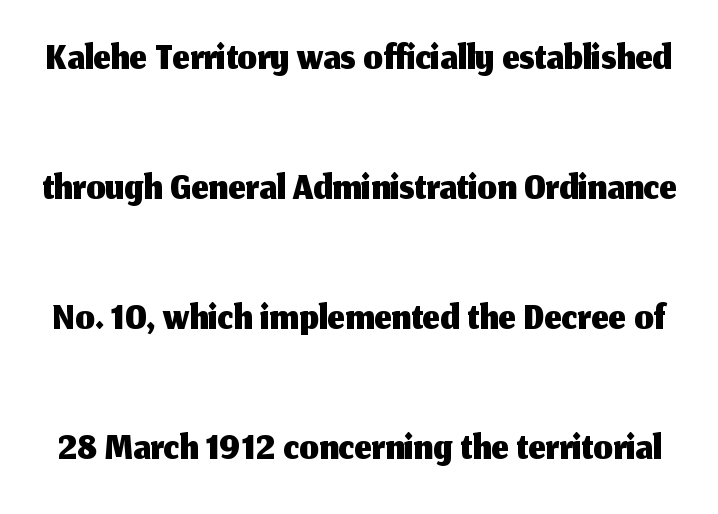
{"serif": "no", "italic": "no", "width": "normal", "stroke_contrast": "medium", "x_height": "medium", "monospaced": "no", "underline": "no", "line_spacing": "loose", "line_spacing_ratio": 2.13, "letter_spacing": "normal", "letter_spacing_em": 0.0, "glyph_px": 61}
